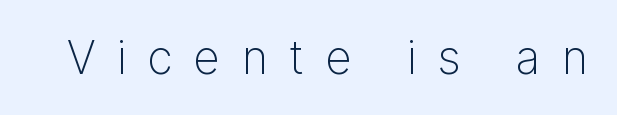
Heft: none added — not bold. Examine the stroke ends and you'll find no serifs. Someone cranked the tracking dial way up on this one. Anything drawn beneath the words? Only blank space. Is this a fixed-width face? No — the glyphs have proportional, varying widths. The lettering stays uniformly vertical, giving the passage a roman look.
